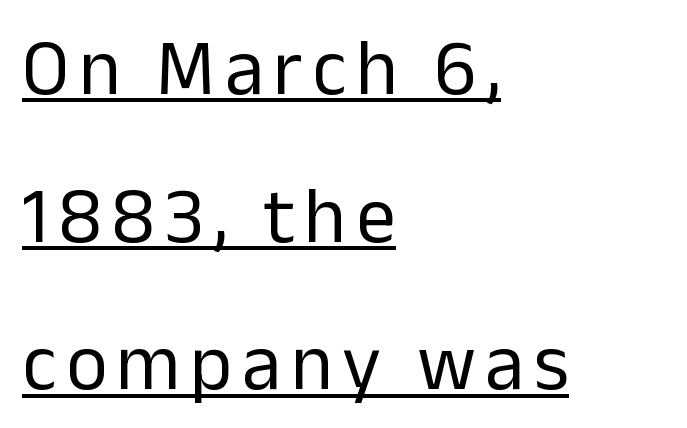
The image shows 79 px regular-weight sans-serif type, upright; set left-aligned, line spacing 1.87x, underlined; low stroke contrast and a medium x-height.
